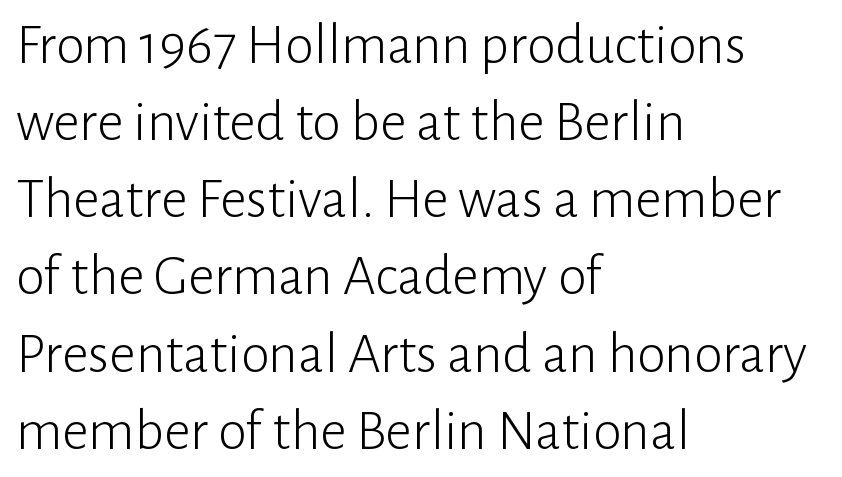
{"serif": "no", "italic": "no", "bold": "no", "weight": "light", "width": "normal", "stroke_contrast": "low", "x_height": "medium", "monospaced": "no", "underline": "no", "align": "left", "line_spacing": "normal", "line_spacing_ratio": 1.33, "letter_spacing": "normal", "letter_spacing_em": 0.0, "glyph_px": 58}
